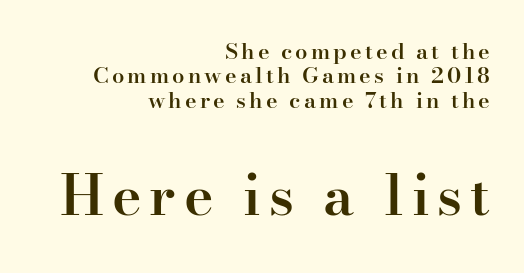
The image shows 56 px semibold serif type, upright; set right-aligned, tight line spacing (1.11x), not underlined; the second (bottom) block is 2.55x larger; high stroke contrast and a small x-height.
